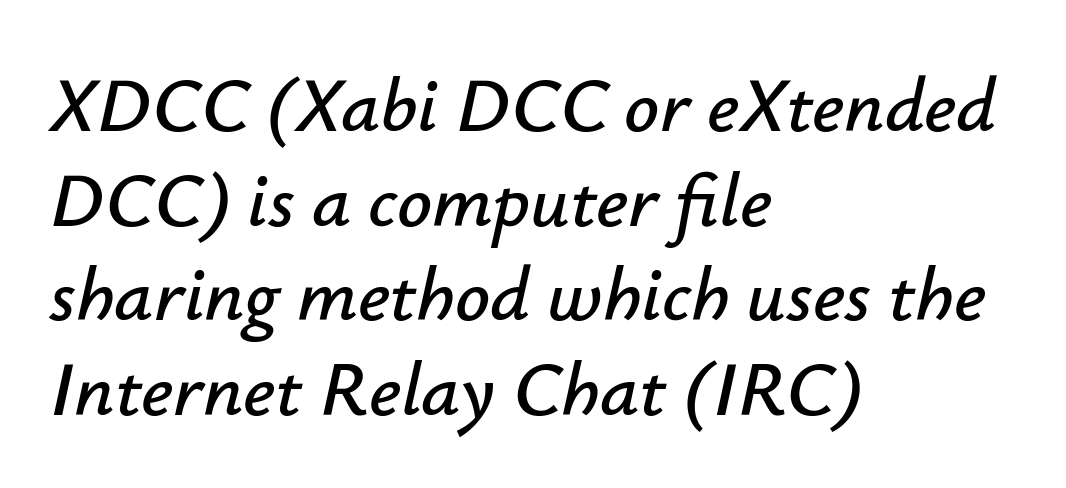
Q: Is the text italic (slanted)? A: Yes, it leans right by about 12 degrees.
Q: Is the text underlined? A: No.
Q: How is the paragraph aligned? A: Left-aligned.
Q: Is the spacing between letters normal or unusually wide? A: Normal.
Q: Width (condensed, normal, or wide)? A: Normal.
Q: Stroke contrast? A: Low.
Q: x-height? A: Small.
Q: Monospaced? A: No.
